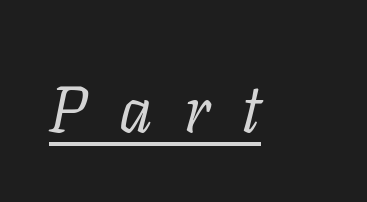
You can see a thin bar hugging the bottom of the glyphs. Is the type heavy? It reads as light-to-regular instead. This sample uses a serif face. Between one letter and the next there's a generous, obvious gap. These lines were composed using italics. The letters advance in unequal steps, a hallmark of proportional type.
